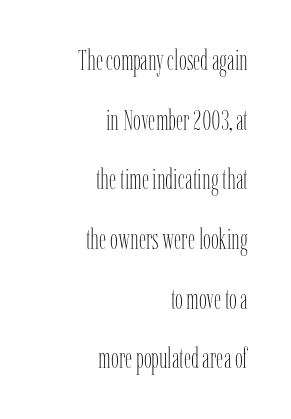
{"italic": "no", "bold": "no", "weight": "thin", "width": "condensed", "stroke_contrast": "low", "x_height": "medium", "monospaced": "no", "underline": "no", "align": "right", "line_spacing": "loose", "line_spacing_ratio": 2.13, "letter_spacing": "normal", "letter_spacing_em": 0.0, "glyph_px": 28}
